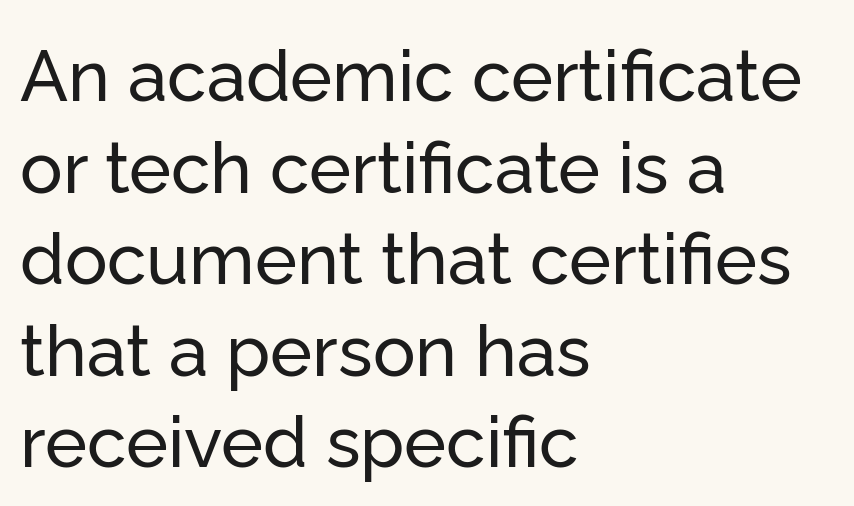
The image shows 71 px sans-serif type, upright; set left-aligned, normal line spacing (1.29x), normal letter spacing, not underlined; low stroke contrast and a medium x-height.
